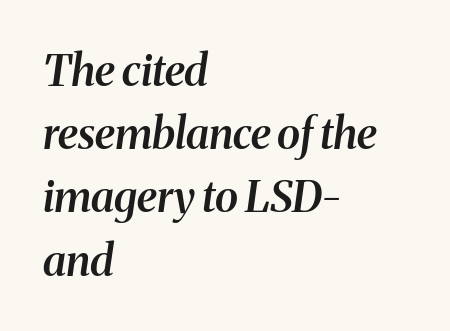
The font is running at a semibold setting, under full bold. Nobody touched the tracking dial on this one. The space between consecutive lines is moderate. This sample has the flowing, uneven cadence of proportional lettering. Compared with a centered layout, this one pins lines to the left instead.
